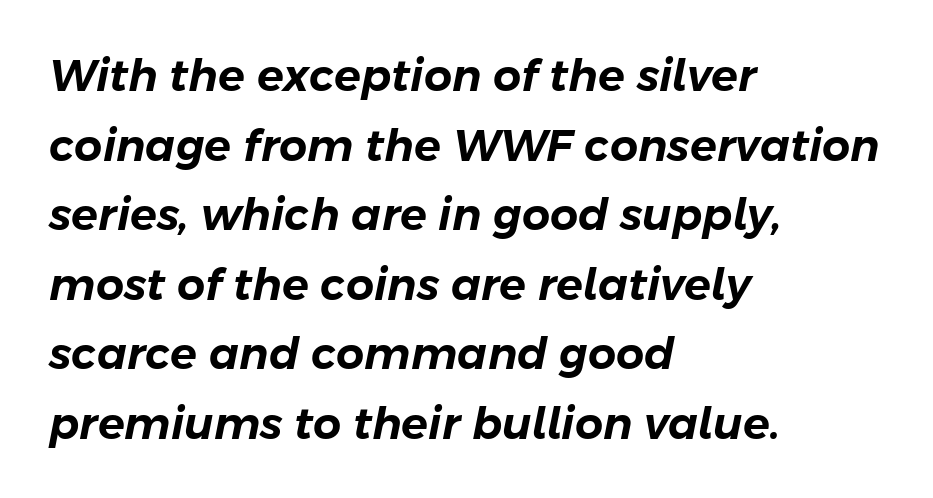
The image shows 44 px text type, italic (leaning right); set left-aligned, normal line spacing (1.58x), normal letter spacing, not underlined; low stroke contrast and a medium x-height.
